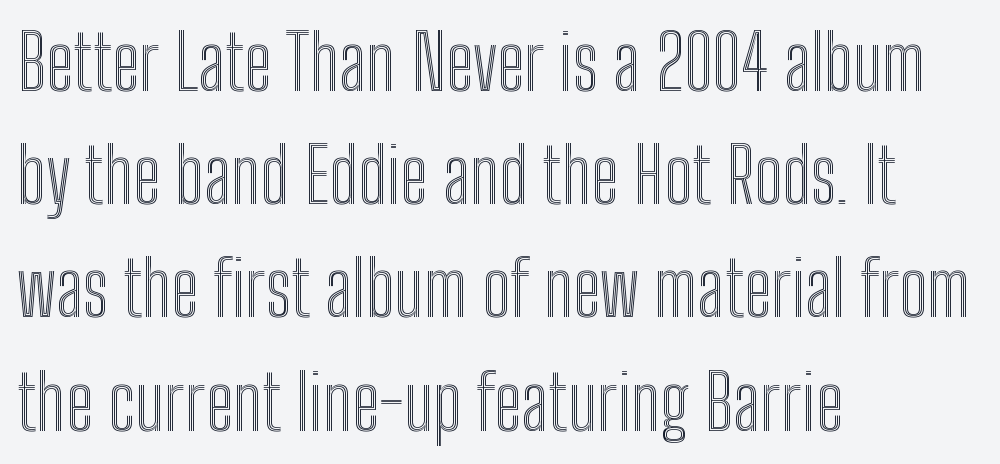
{"italic": "no", "width": "condensed", "x_height": "medium", "monospaced": "no", "underline": "no", "align": "left", "line_spacing": "normal", "line_spacing_ratio": 1.51, "letter_spacing": "normal", "letter_spacing_em": 0.0, "glyph_px": 75}
